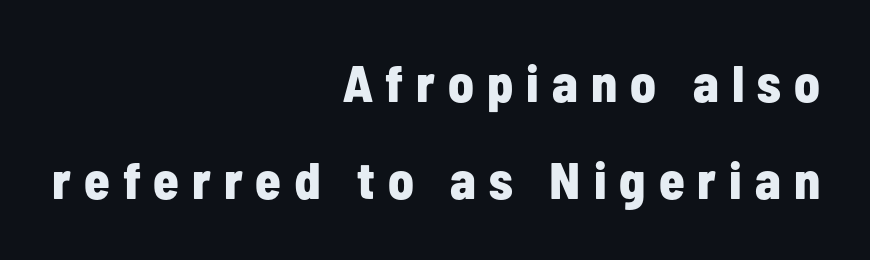
Q: Is the text bold? A: Yes.
Q: Is the text italic (slanted)? A: No, it is upright.
Q: Is the typeface a serif or a sans-serif typeface? A: Sans-serif.
Q: Is the text underlined? A: No.
Q: How is the paragraph aligned? A: Right-aligned.
Q: Is the spacing between letters normal or unusually wide? A: Unusually wide.
Q: Width (condensed, normal, or wide)? A: Condensed.
Q: Stroke contrast? A: Low.
Q: x-height? A: Medium.
Q: Monospaced? A: No.
